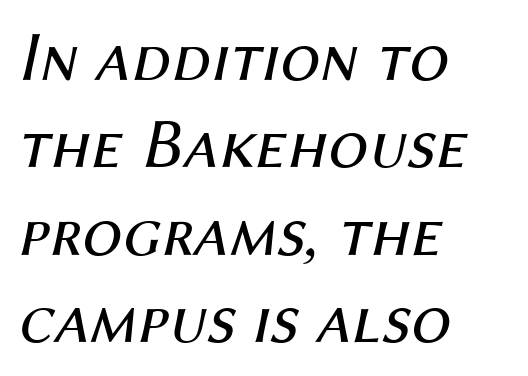
The image shows 71 px regular-weight type, italic (leaning right); set left-aligned, line spacing 1.23x, normal letter spacing, not underlined; medium stroke contrast and a medium x-height.
